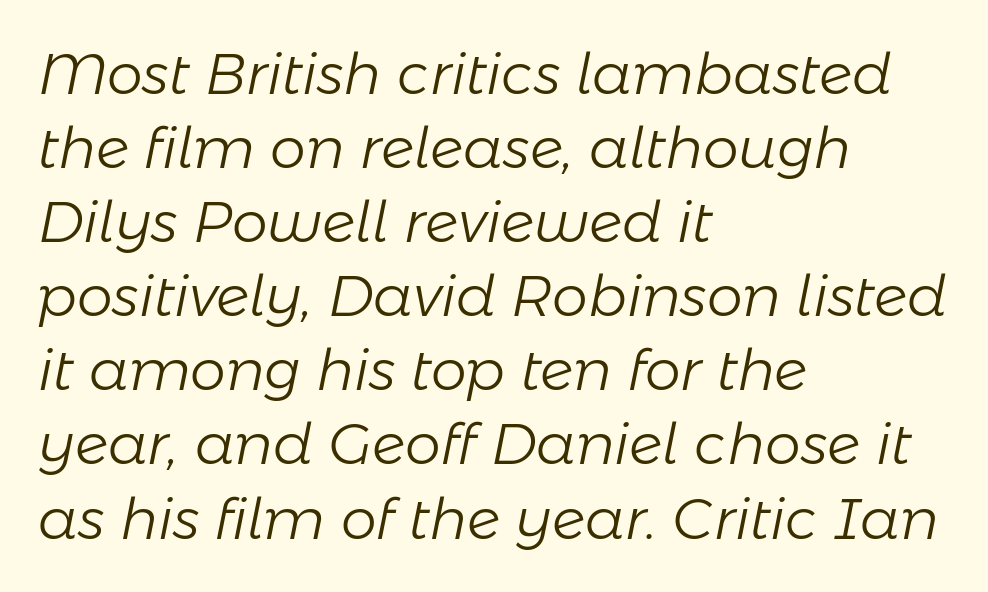
The image shows 57 px light type, italic (leaning right); set left-aligned, normal line spacing (1.3x), normal letter spacing, not underlined; low stroke contrast and a medium x-height.
